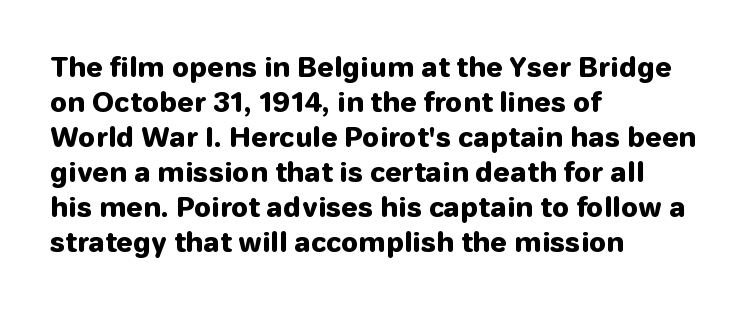
Q: Is the text bold? A: Yes.
Q: Is the text italic (slanted)? A: No, it is upright.
Q: Is the text underlined? A: No.
Q: How is the paragraph aligned? A: Left-aligned.
Q: Is the spacing between letters normal or unusually wide? A: Normal.
Q: Is the spacing between lines tight, normal or loose? A: Normal.
